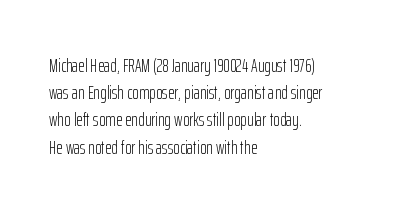
Q: Is the text bold? A: No.
Q: Is the text italic (slanted)? A: No, it is upright.
Q: Is the text underlined? A: No.
Q: How is the paragraph aligned? A: Left-aligned.
Q: Is the spacing between letters normal or unusually wide? A: Normal.
Q: Is the spacing between lines tight, normal or loose? A: Normal.
